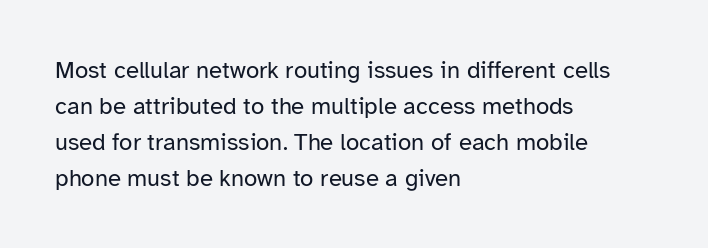
{"italic": "no", "bold": "no", "underline": "no", "align": "left", "line_spacing": "normal", "line_spacing_ratio": 1.5, "letter_spacing": "normal", "letter_spacing_em": 0.0, "glyph_px": 24}
